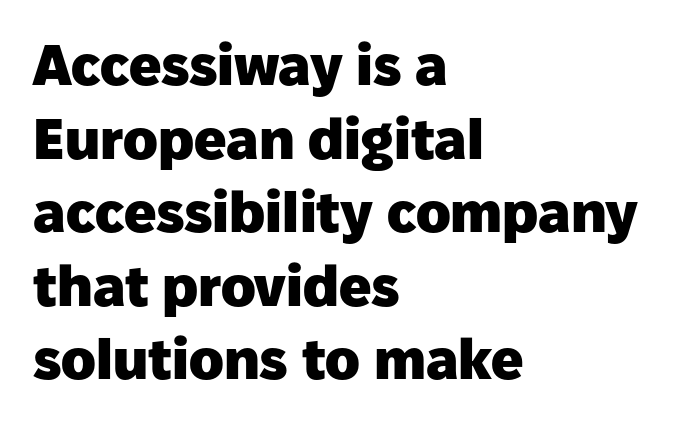
No word sits above an underline. Vertically, the passage feels balanced, rows spaced as you'd expect. Do the characters align in a grid? No, the font is proportional. A student would call this left alignment; a typographer would say flush left, rag right.
